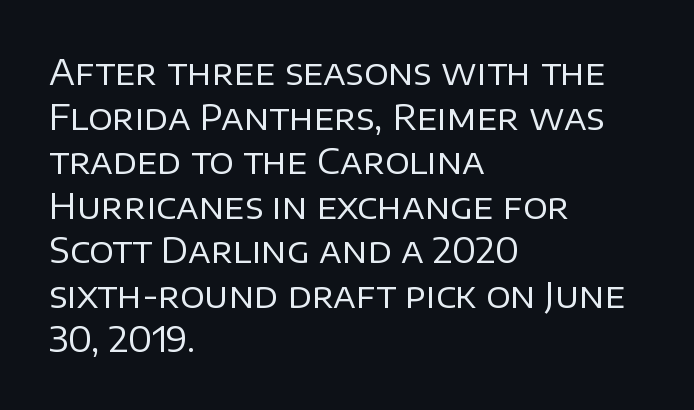
The foot of each line stays bare and open. One glance says typical: line gaps are just what's usual. The letters carry no serifs — their stems end cleanly without finishing strokes. The strokes carry an ordinary text weight at most. Glyph-to-glyph distance matches everyday printed text. Line beginnings align vertically; line endings do not.
